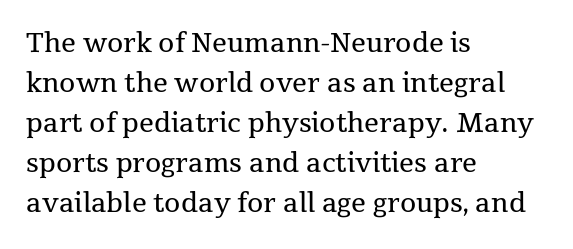
Descender tails drop into unmarked territory. Stroke mass is kept to a normal reading level or below. Default kerning and tracking; the words read as compact shapes. Teacher's note: observe the even left margin — that is flush-left alignment.
